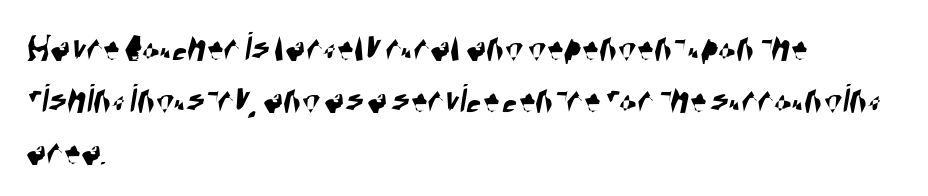
The image shows 42 px condensed sans-serif type; set left-aligned, line spacing 1.24x, normal letter spacing, not underlined; high stroke contrast and a large x-height.
